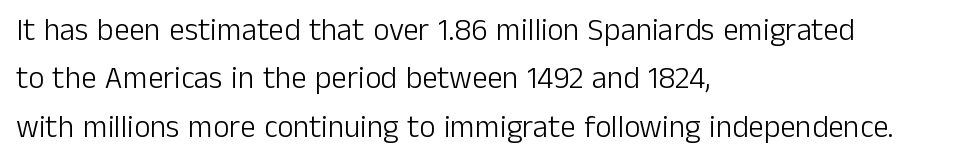
{"serif": "no", "italic": "no", "bold": "no", "weight": "light", "width": "normal", "stroke_contrast": "low", "x_height": "medium", "monospaced": "no", "underline": "no", "align": "left", "line_spacing": "normal", "line_spacing_ratio": 1.56, "letter_spacing": "normal", "letter_spacing_em": 0.0, "glyph_px": 31}
